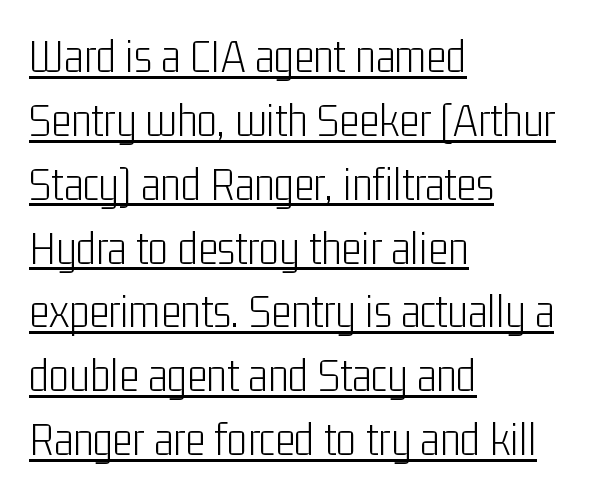
The typography opts for an upright posture over an oblique one. Letterform terminals end flat and unadorned throughout the passage. The typesetting does not lean heavy: it is not bold. Honestly, the letter spacing is just normal — you wouldn't notice it. The passage shown is underscored from start to finish.
